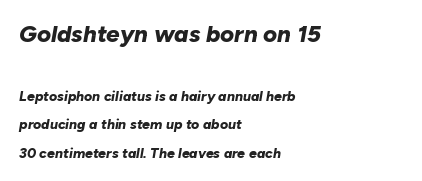
{"italic": "yes", "lean": "right", "slant_degrees": 10, "bold": "yes", "underline": "no", "align": "left", "line_spacing": "loose", "line_spacing_ratio": 2.03, "letter_spacing": "normal", "letter_spacing_em": 0.0, "larger_block": "first", "size_ratio": 1.71, "glyph_px": 24}
